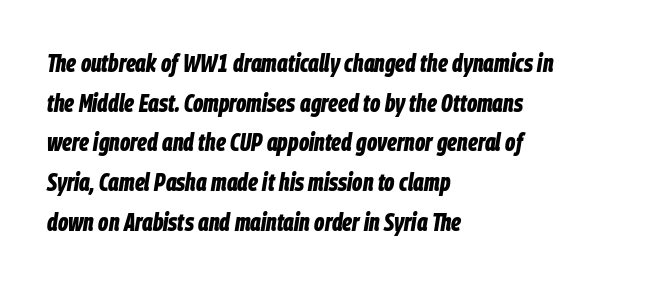
Spacing between characters is what you'd get straight out of the box. Notice how descenders clear the ascenders below comfortably — that's standard leading. Plain, unruled lines of type. The compositor pushed each line to the left boundary. Italic: yes, the glyphs are oblique.
